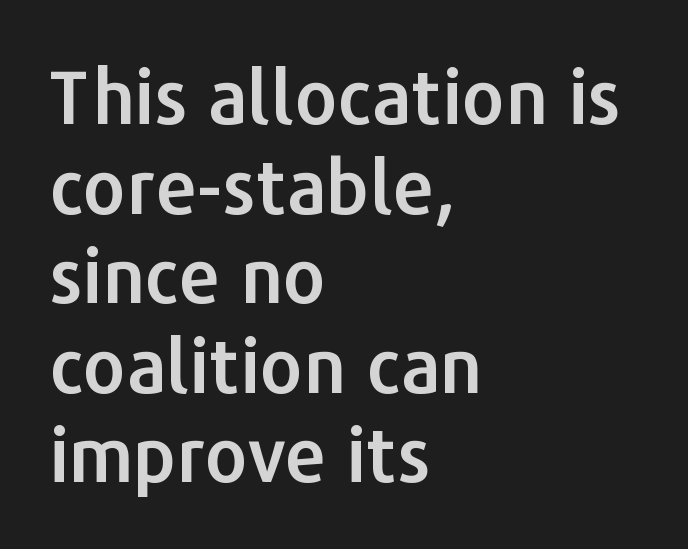
{"serif": "no", "italic": "no", "width": "normal", "stroke_contrast": "low", "x_height": "medium", "monospaced": "no", "underline": "no", "align": "left", "line_spacing_ratio": 1.21, "letter_spacing": "normal", "letter_spacing_em": 0.0, "glyph_px": 74}
